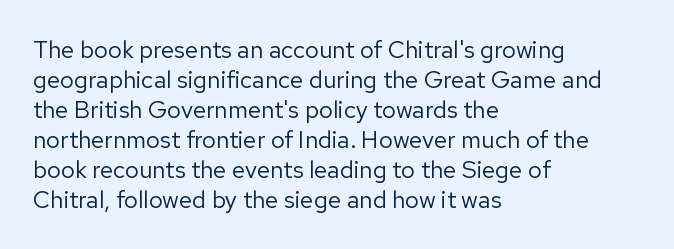
The image shows 24 px text type, upright; set left-aligned, normal line spacing (1.25x), normal letter spacing, not underlined.
